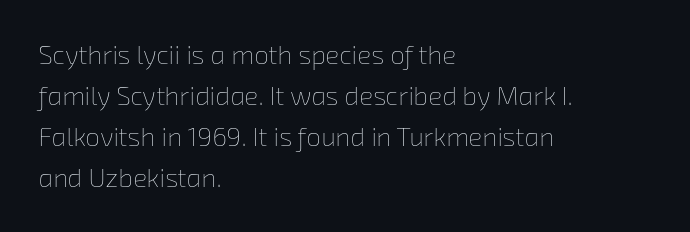
Layout note: lines flush left. Stroke mass is kept to a normal reading level or below. Each word holds together tightly as a unit, with standard inter-letter gaps. The passage shown stacks its lines at a standard gap.
